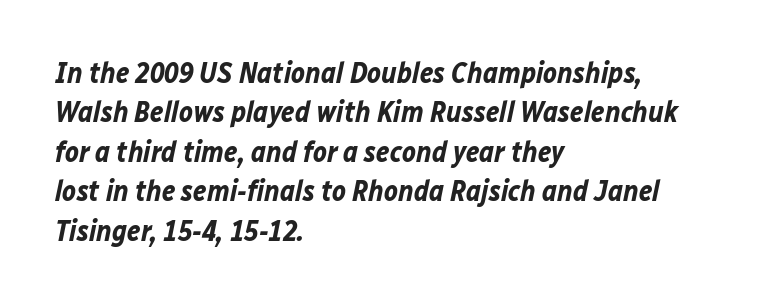
{"italic": "yes", "lean": "right", "slant_degrees": 12, "bold": "yes", "weight": "bold", "width": "normal", "stroke_contrast": "low", "x_height": "medium", "monospaced": "no", "underline": "no", "align": "left", "line_spacing": "normal", "line_spacing_ratio": 1.36, "letter_spacing": "normal", "letter_spacing_em": 0.0, "glyph_px": 29}
